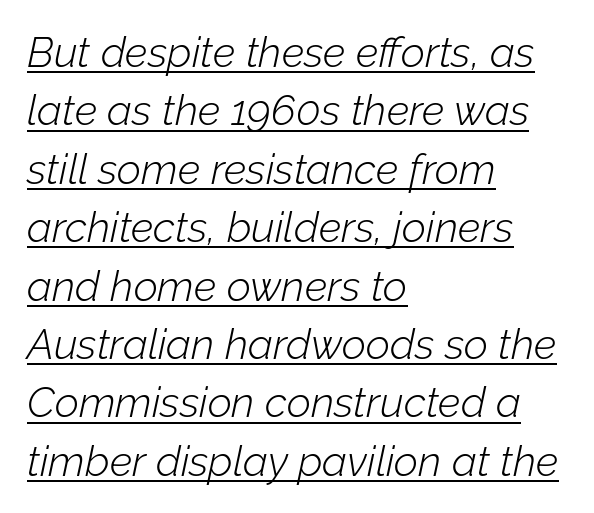
The image shows 42 px light type, italic (leaning right); set left-aligned, normal line spacing (1.39x), normal letter spacing, underlined; low stroke contrast and a medium x-height.
